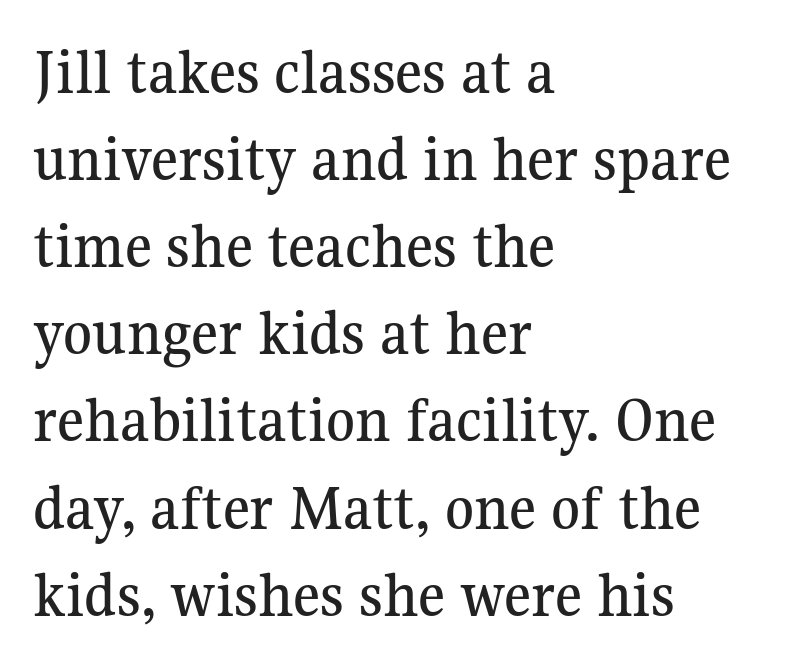
Q: Is the text italic (slanted)? A: No, it is upright.
Q: Is the typeface a serif or a sans-serif typeface? A: Serif.
Q: Is the text underlined? A: No.
Q: How is the paragraph aligned? A: Left-aligned.
Q: Is the spacing between letters normal or unusually wide? A: Normal.
Q: Is the spacing between lines tight, normal or loose? A: Normal.
Q: Width (condensed, normal, or wide)? A: Normal.
Q: Stroke contrast? A: Medium.
Q: x-height? A: Medium.
Q: Monospaced? A: No.
